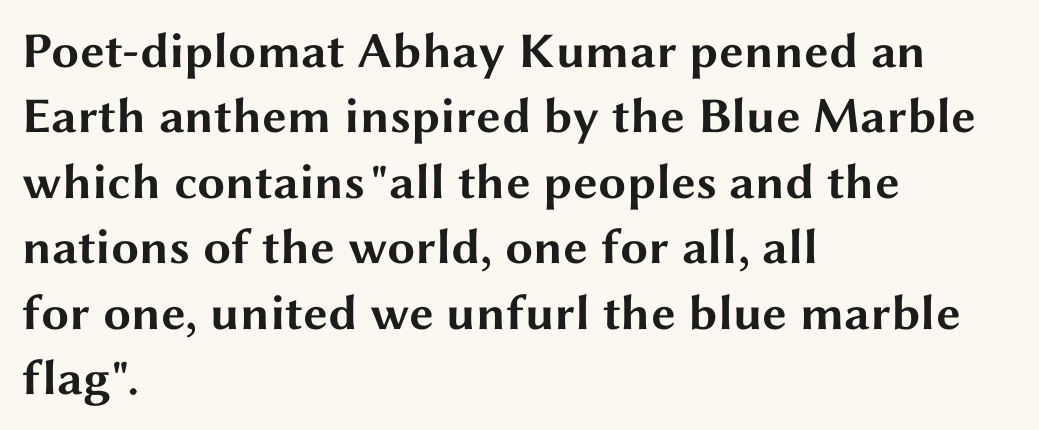
Q: Is the text bold? A: Yes.
Q: Is the text italic (slanted)? A: No, it is upright.
Q: Is the typeface a serif or a sans-serif typeface? A: Sans-serif.
Q: Is the text underlined? A: No.
Q: How is the paragraph aligned? A: Left-aligned.
Q: Is the spacing between letters normal or unusually wide? A: Normal.
Q: Is the spacing between lines tight, normal or loose? A: Normal.
Q: Width (condensed, normal, or wide)? A: Wide.
Q: Stroke contrast? A: Medium.
Q: x-height? A: Medium.
Q: Monospaced? A: No.
